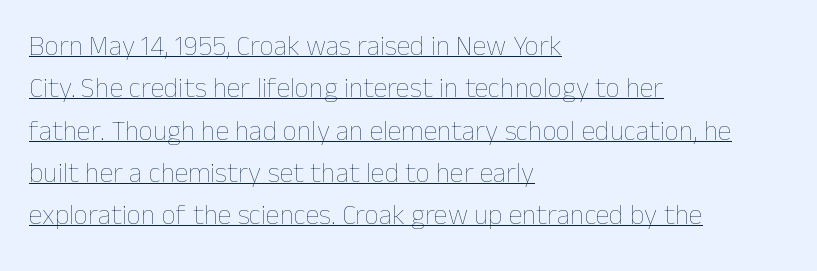
Q: Is the text bold? A: No.
Q: Is the text italic (slanted)? A: No, it is upright.
Q: Is the text underlined? A: Yes.
Q: How is the paragraph aligned? A: Left-aligned.
Q: Is the spacing between letters normal or unusually wide? A: Normal.
Q: Is the spacing between lines tight, normal or loose? A: Normal.
Q: Width (condensed, normal, or wide)? A: Normal.
Q: Stroke contrast? A: Low.
Q: x-height? A: Medium.
Q: Monospaced? A: No.
